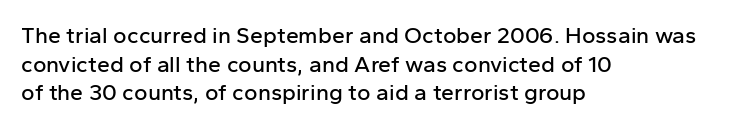
The image shows 23 px text type, upright; set left-aligned, normal line spacing (1.25x), normal letter spacing, not underlined.
